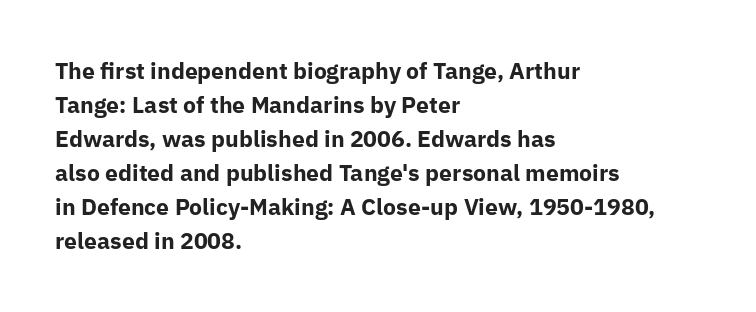
The strip under each line holds only bare page. How are the letters spaced? Ordinarily, with no added tracking. Line spacing here is normal. This rendering uses left alignment, leaving the right contour irregular. When letters stand straight like this, we call the style roman or upright. The rendering uses a bold face; every stroke is thick and dark.
